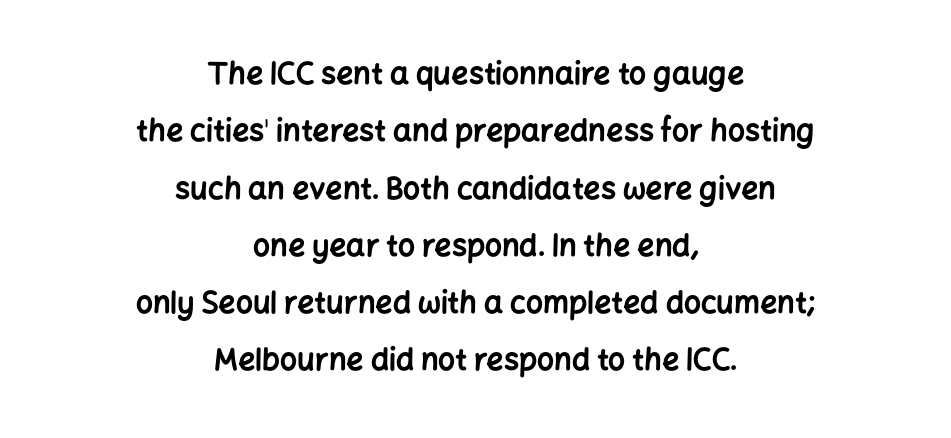
{"serif": "no", "italic": "no", "bold": "yes", "weight": "bold", "width": "normal", "stroke_contrast": "low", "x_height": "medium", "monospaced": "no", "underline": "no", "align": "center", "line_spacing": "loose", "line_spacing_ratio": 1.91, "letter_spacing": "normal", "letter_spacing_em": 0.0, "glyph_px": 30}
